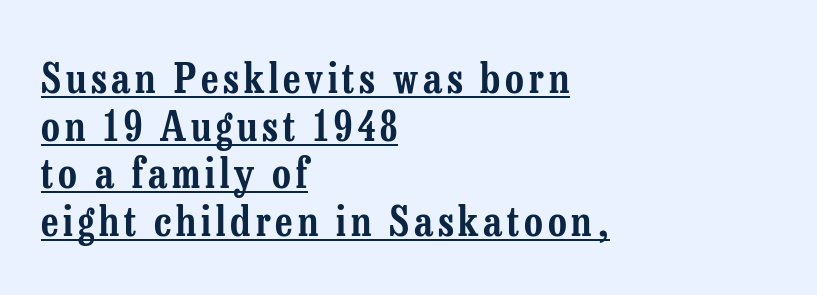
Q: Is the text italic (slanted)? A: No, it is upright.
Q: Is the typeface a serif or a sans-serif typeface? A: Serif.
Q: Is the text underlined? A: Yes.
Q: How is the paragraph aligned? A: Left-aligned.
Q: Width (condensed, normal, or wide)? A: Condensed.
Q: Stroke contrast? A: Low.
Q: x-height? A: Medium.
Q: Monospaced? A: No.
